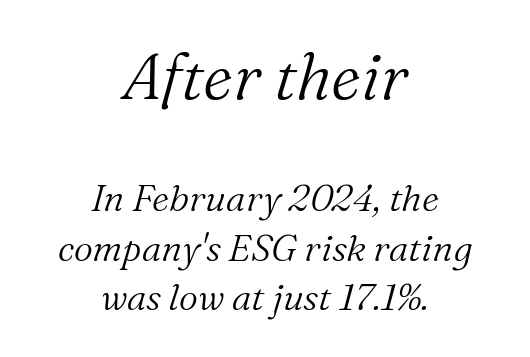
Q: Is the text bold? A: No.
Q: Is the text italic (slanted)? A: Yes, it leans right by about 16 degrees.
Q: Is the typeface a serif or a sans-serif typeface? A: Serif.
Q: Is the text underlined? A: No.
Q: How is the paragraph aligned? A: Centered.
Q: Is the spacing between letters normal or unusually wide? A: Normal.
Q: Is the spacing between lines tight, normal or loose? A: Normal.
Q: Which block of text is set in a larger size, the first (top) or the second (bottom)? A: The first (top) one.
Q: Width (condensed, normal, or wide)? A: Normal.
Q: Stroke contrast? A: Medium.
Q: x-height? A: Medium.
Q: Monospaced? A: No.
